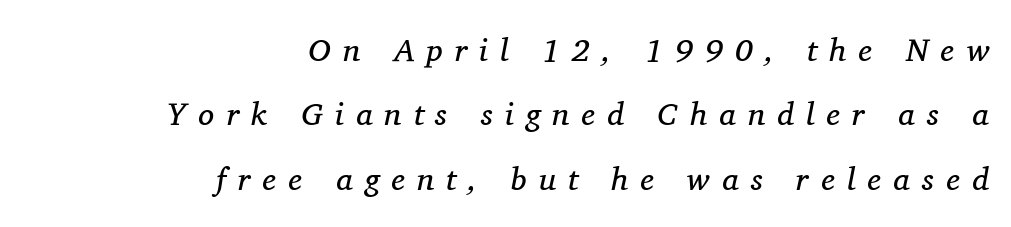
{"serif": "yes", "italic": "yes", "lean": "right", "slant_degrees": 11, "bold": "no", "weight": "regular", "width": "normal", "stroke_contrast": "medium", "x_height": "medium", "monospaced": "no", "underline": "no", "align": "right", "line_spacing": "loose", "line_spacing_ratio": 2.01, "letter_spacing": "wide", "letter_spacing_em": 0.38, "glyph_px": 32}
